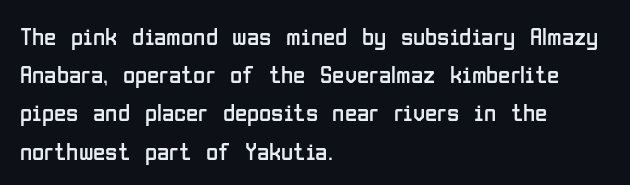
The image shows 25 px text type, upright; set left-aligned, normal line spacing (1.53x), normal letter spacing, not underlined.
